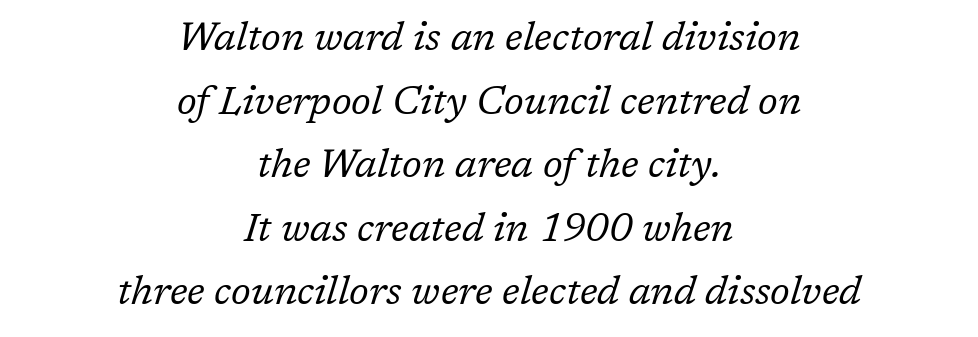
The image shows 39 px regular-weight serif type, italic (leaning right); set centered, normal line spacing (1.63x), normal letter spacing, not underlined; low stroke contrast and a medium x-height.
